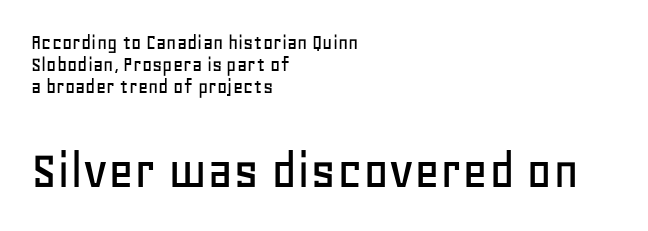
Q: Is the text italic (slanted)? A: No, it is upright.
Q: Is the typeface a serif or a sans-serif typeface? A: Sans-serif.
Q: Is the text underlined? A: No.
Q: How is the paragraph aligned? A: Left-aligned.
Q: Is the spacing between letters normal or unusually wide? A: Normal.
Q: Is the spacing between lines tight, normal or loose? A: Tight.
Q: Which block of text is set in a larger size, the first (top) or the second (bottom)? A: The second (bottom) one.
Q: Width (condensed, normal, or wide)? A: Normal.
Q: Stroke contrast? A: Low.
Q: x-height? A: Large.
Q: Monospaced? A: No.
